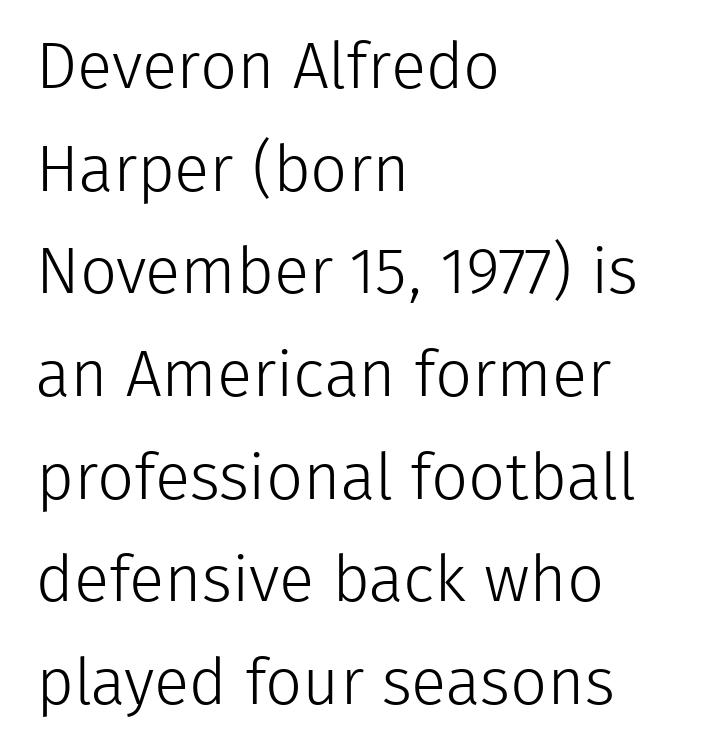
The image shows 65 px light sans-serif type, upright; set left-aligned, normal line spacing (1.58x), normal letter spacing, not underlined; low stroke contrast and a medium x-height.
